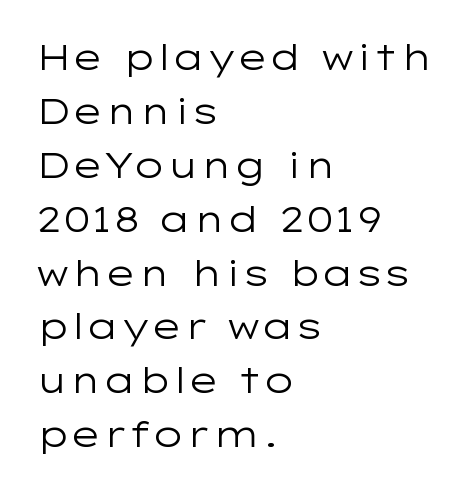
The passage shown is typed in a proportional face where columns would drift. Honestly, the row spacing looks completely unremarkable. The passage shown is typeset with a sans-serif family. The face looks like a standard text weight, possibly lighter. The rag falls on the right side of this text block.
